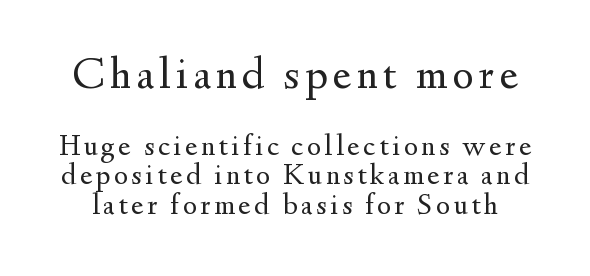
The image shows 45 px regular-weight serif type, upright; set tight line spacing (0.98x), not underlined; the first (top) block is 1.5x larger; medium stroke contrast and a small x-height.
